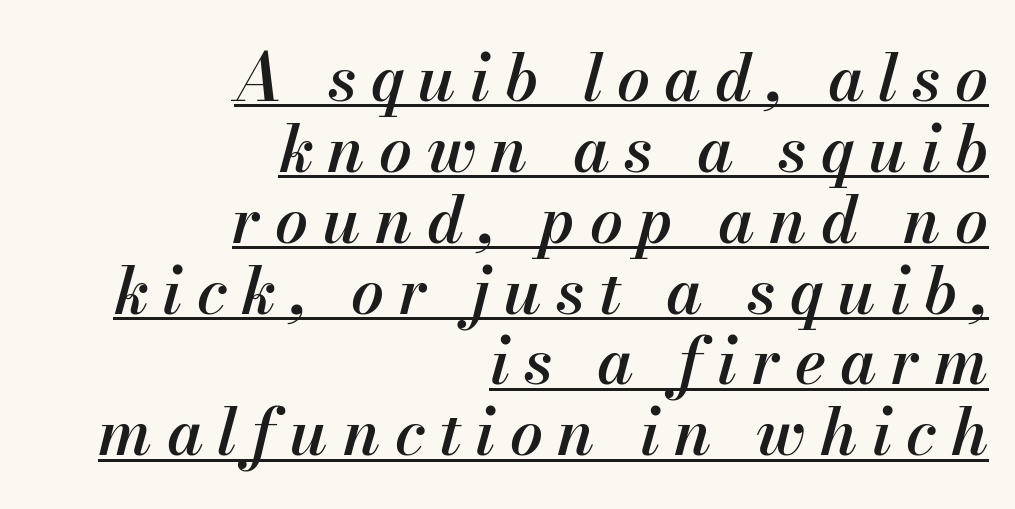
{"italic": "yes", "lean": "right", "slant_degrees": 13, "bold": "semi", "weight": "semibold", "width": "normal", "stroke_contrast": "medium", "x_height": "small", "monospaced": "no", "underline": "yes", "align": "right", "line_spacing": "tight", "line_spacing_ratio": 1.09, "letter_spacing": "wide", "letter_spacing_em": 0.22, "glyph_px": 65}
